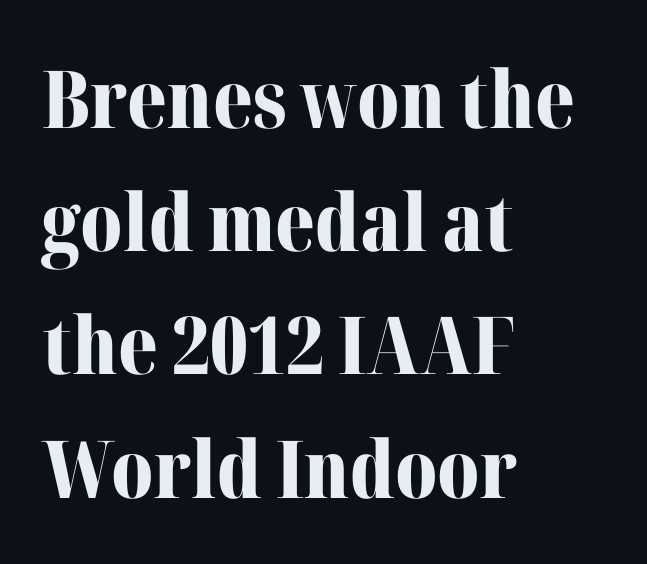
The image shows 80 px bold serif type, upright; set left-aligned, normal line spacing (1.54x), normal letter spacing, not underlined; medium stroke contrast and a medium x-height.
